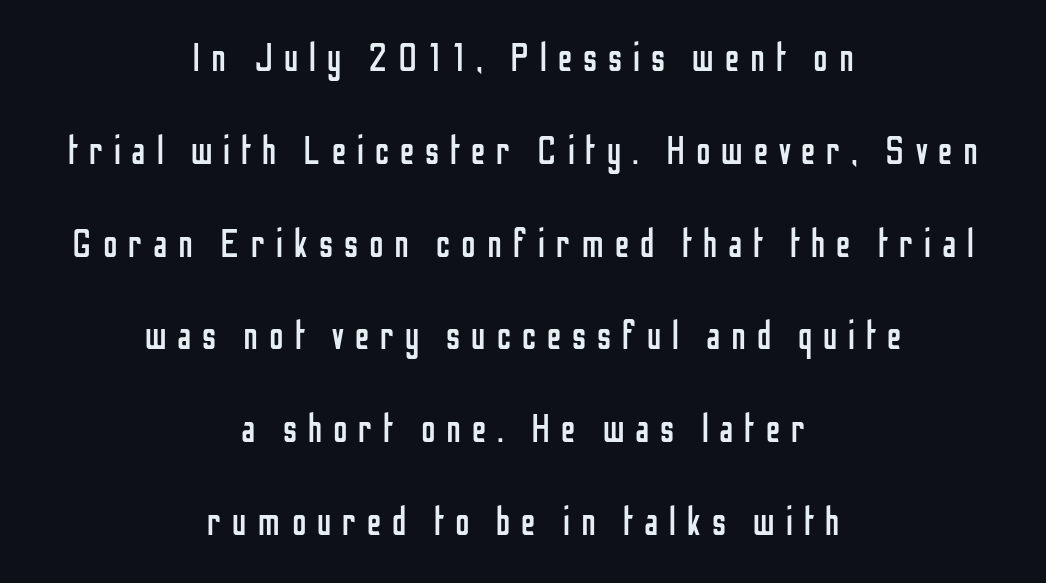
The image shows 39 px regular-weight, condensed sans-serif type, upright; set centered, loose line spacing (2.38x), unusually wide letter spacing (+0.28 em), not underlined; low stroke contrast and a medium x-height.
